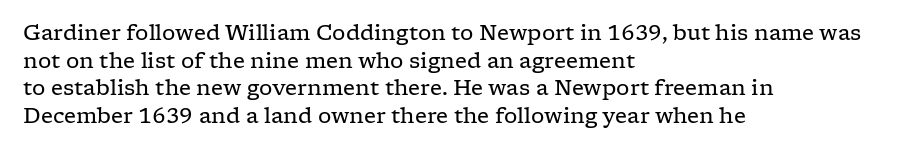
The image shows 21 px text type, upright; set left-aligned, normal line spacing (1.32x), normal letter spacing, not underlined.
